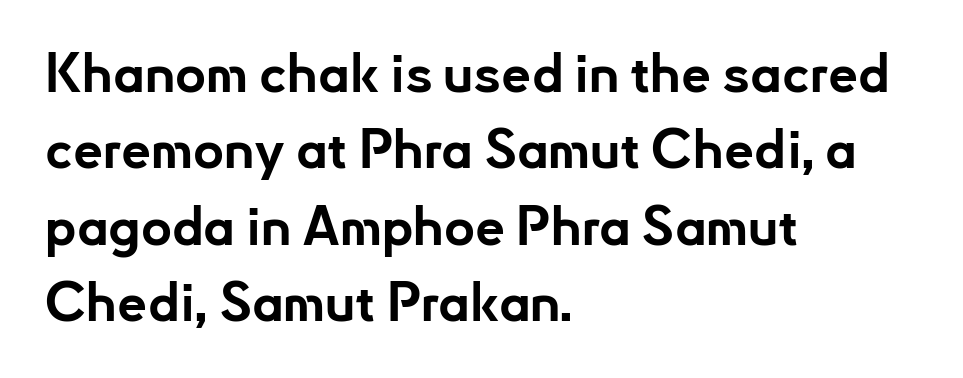
{"serif": "no", "italic": "no", "bold": "yes", "weight": "bold", "width": "normal", "stroke_contrast": "low", "x_height": "small", "monospaced": "no", "underline": "no", "align": "left", "line_spacing": "normal", "line_spacing_ratio": 1.44, "letter_spacing": "normal", "letter_spacing_em": 0.0, "glyph_px": 53}
